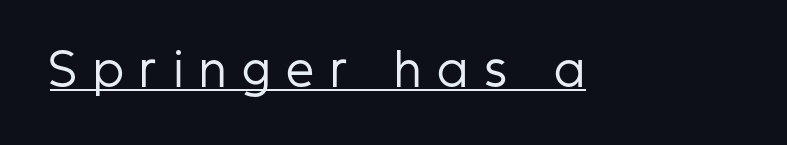
The image shows 44 px regular-weight, condensed sans-serif type, upright; set unusually wide letter spacing (+0.39 em), underlined; low stroke contrast and a medium x-height.
